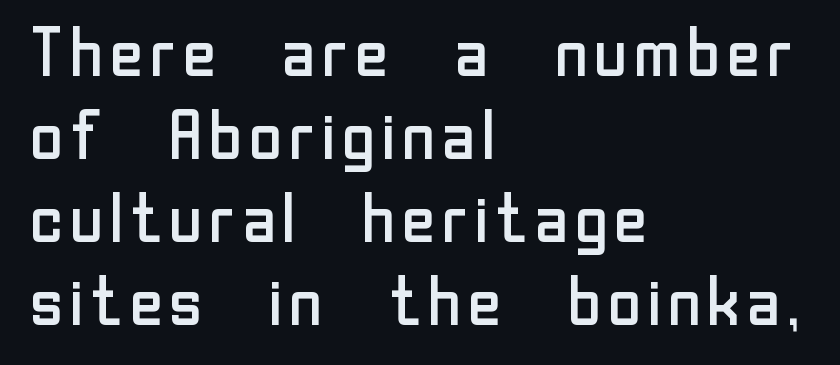
Looks like regular typesetting: each glyph gets only the width it needs. Between one letter and the next there's only the usual sliver of space. Summary of weight: not heavy and not bold. This sample is left-justified, so line endings fall wherever the words run out. This sample uses an upright cut, with every glyph sitting square on the baseline. Examine the stroke ends and you'll find no serifs.
